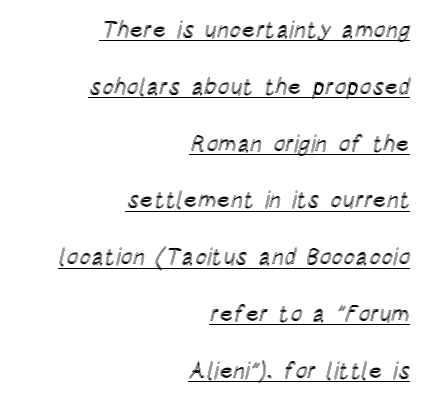
The image shows 23 px text type; set right-aligned, loose line spacing (2.47x), normal letter spacing, underlined.
